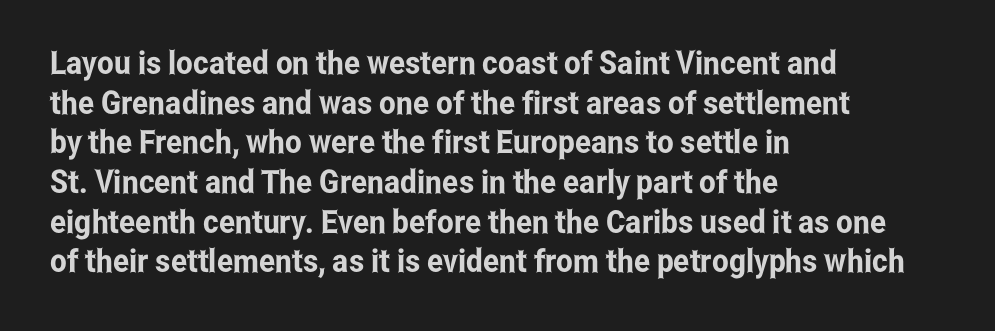
Q: Is the text italic (slanted)? A: No, it is upright.
Q: Is the typeface a serif or a sans-serif typeface? A: Sans-serif.
Q: Is the text underlined? A: No.
Q: How is the paragraph aligned? A: Left-aligned.
Q: Is the spacing between letters normal or unusually wide? A: Normal.
Q: Width (condensed, normal, or wide)? A: Condensed.
Q: Stroke contrast? A: Low.
Q: x-height? A: Medium.
Q: Monospaced? A: No.
